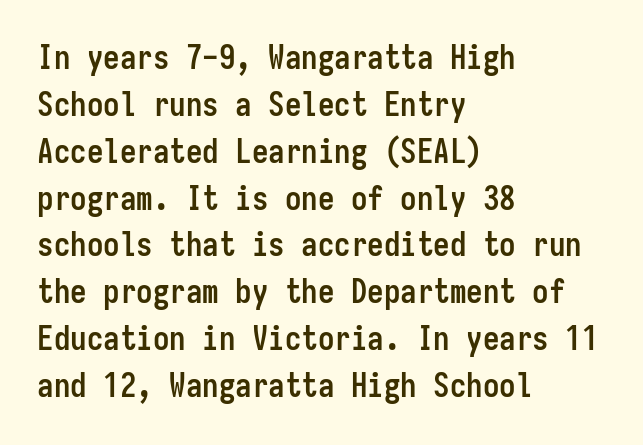
The image shows 33 px semibold, condensed sans-serif type, upright, monospaced; set left-aligned, normal line spacing (1.42x), normal letter spacing, not underlined; low stroke contrast and a medium x-height.
